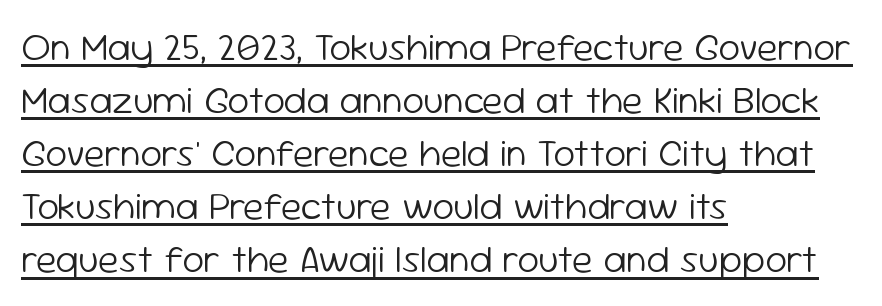
Q: Is the text bold? A: No.
Q: Is the text italic (slanted)? A: No, it is upright.
Q: Is the typeface a serif or a sans-serif typeface? A: Sans-serif.
Q: Is the text underlined? A: Yes.
Q: How is the paragraph aligned? A: Left-aligned.
Q: Is the spacing between letters normal or unusually wide? A: Normal.
Q: Is the spacing between lines tight, normal or loose? A: Normal.
Q: Width (condensed, normal, or wide)? A: Normal.
Q: Stroke contrast? A: Low.
Q: x-height? A: Medium.
Q: Monospaced? A: No.
